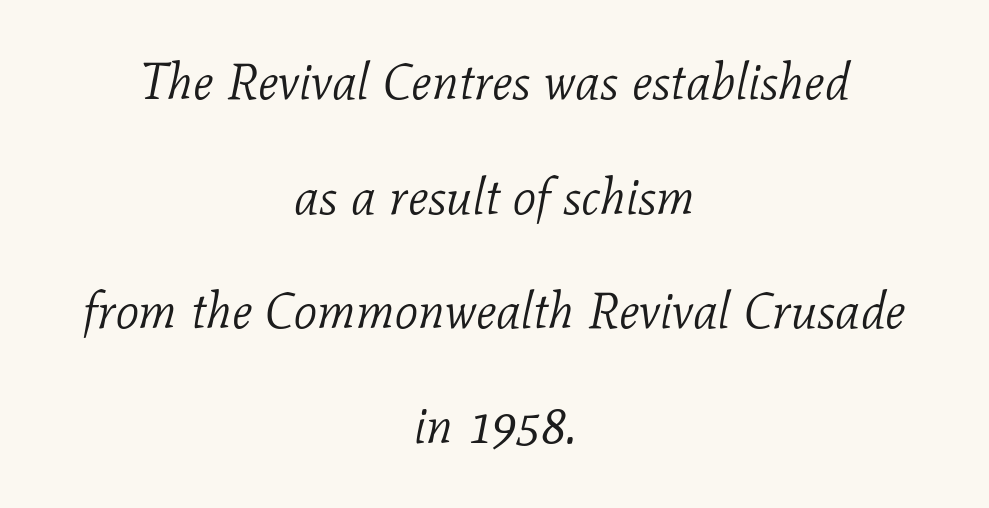
The image shows 51 px light serif type, italic (leaning right); set centered, loose line spacing (2.25x), normal letter spacing, not underlined; low stroke contrast and a medium x-height.
